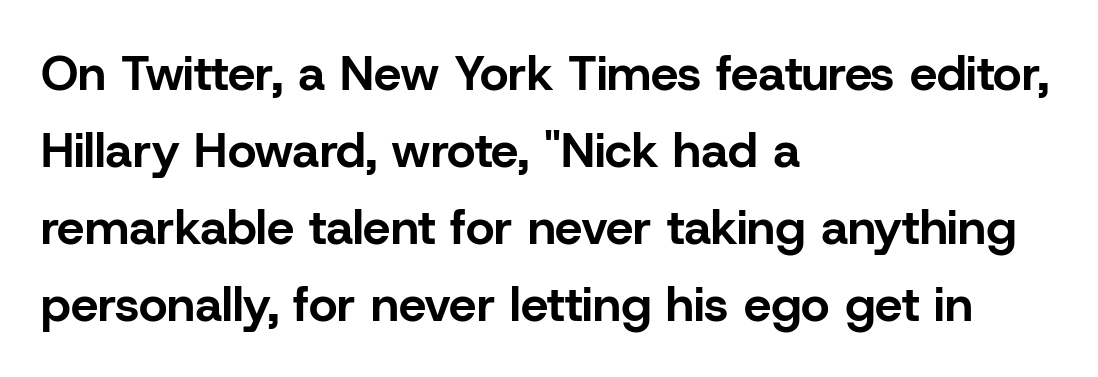
Q: Is the text bold? A: Yes.
Q: Is the text italic (slanted)? A: No, it is upright.
Q: Is the typeface a serif or a sans-serif typeface? A: Sans-serif.
Q: Is the text underlined? A: No.
Q: How is the paragraph aligned? A: Left-aligned.
Q: Is the spacing between letters normal or unusually wide? A: Normal.
Q: Is the spacing between lines tight, normal or loose? A: Normal.
Q: Width (condensed, normal, or wide)? A: Normal.
Q: Stroke contrast? A: Low.
Q: x-height? A: Medium.
Q: Monospaced? A: No.
